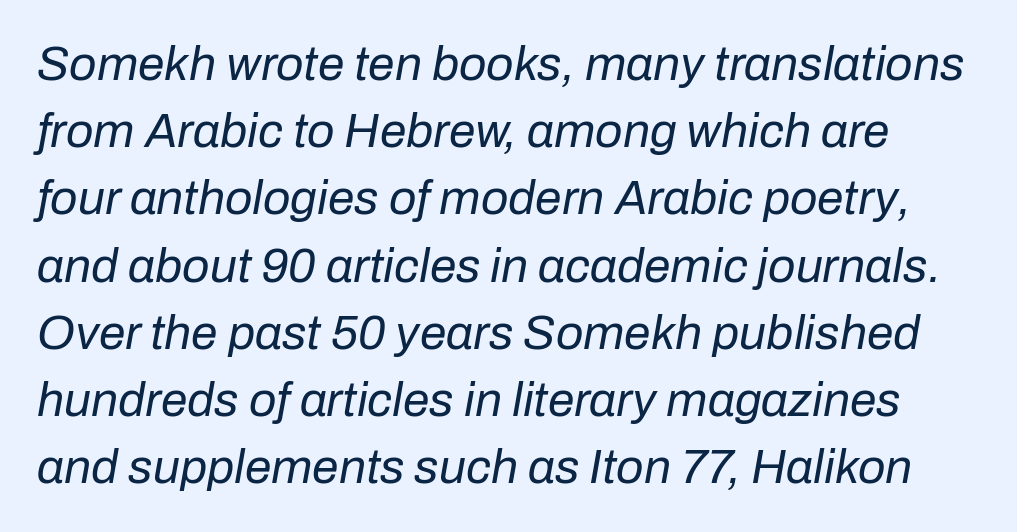
{"italic": "yes", "lean": "right", "slant_degrees": 10, "bold": "no", "weight": "regular", "width": "normal", "stroke_contrast": "low", "x_height": "medium", "monospaced": "no", "underline": "no", "line_spacing": "normal", "line_spacing_ratio": 1.4, "letter_spacing": "normal", "letter_spacing_em": 0.0, "glyph_px": 48}
